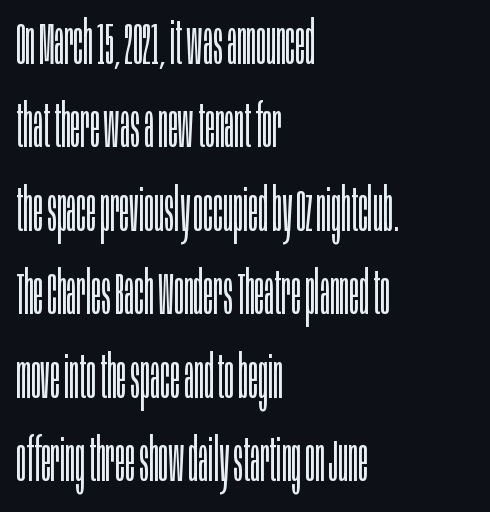
The image shows 60 px light, condensed sans-serif type, upright; set left-aligned, normal line spacing (1.39x), normal letter spacing, not underlined; low stroke contrast and a large x-height.
